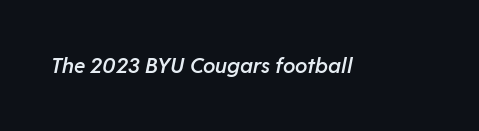
The image shows 21 px text type, italic (leaning right); set normal letter spacing, not underlined.
